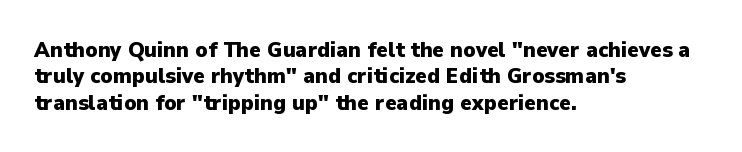
Q: Is the text bold? A: Yes.
Q: Is the text italic (slanted)? A: No, it is upright.
Q: Is the text underlined? A: No.
Q: How is the paragraph aligned? A: Left-aligned.
Q: Is the spacing between letters normal or unusually wide? A: Normal.
